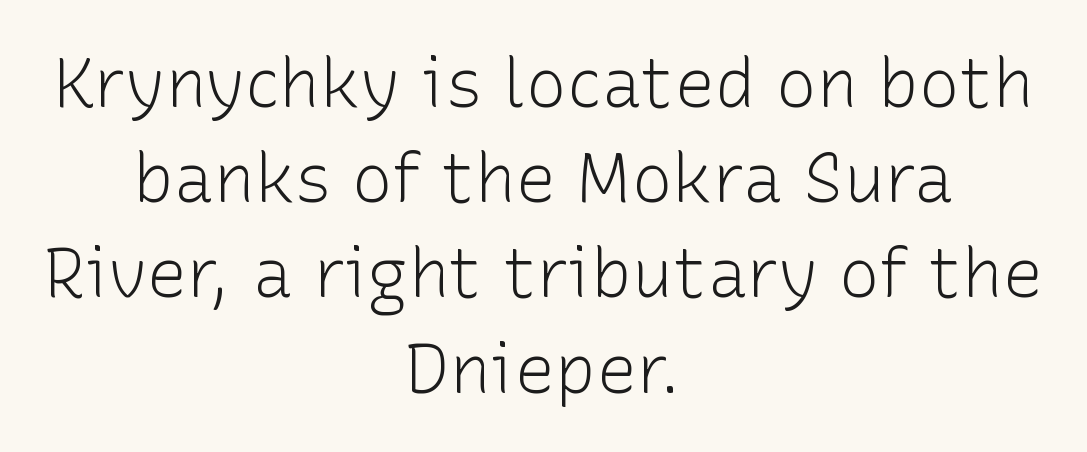
{"serif": "no", "italic": "no", "bold": "no", "weight": "light", "width": "normal", "stroke_contrast": "low", "x_height": "medium", "monospaced": "no", "underline": "no", "align": "center", "line_spacing": "normal", "line_spacing_ratio": 1.4, "letter_spacing": "normal", "letter_spacing_em": 0.0, "glyph_px": 68}
